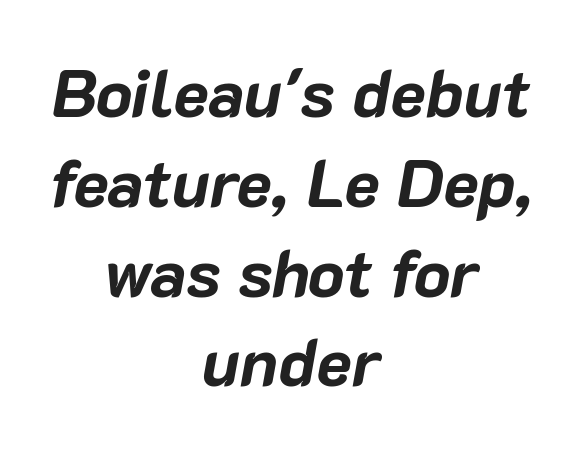
The image shows 67 px bold type, italic (leaning right); set centered, normal line spacing (1.34x), normal letter spacing, not underlined; low stroke contrast and a medium x-height.
